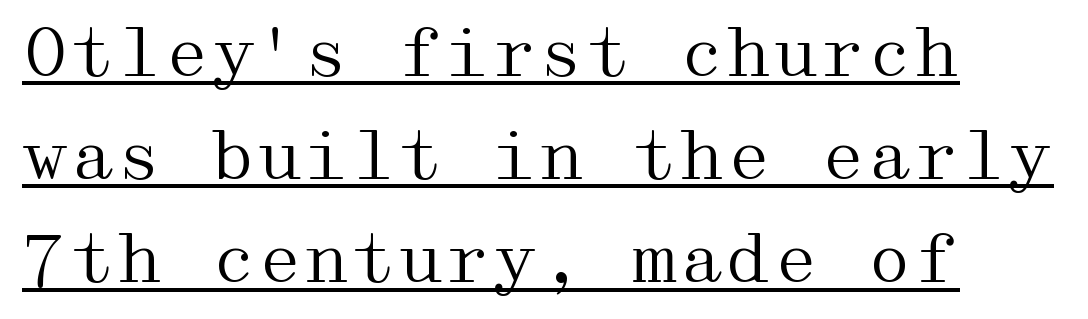
The image shows 67 px regular-weight, wide serif type, upright; set left-aligned, normal line spacing (1.54x), normal letter spacing, underlined; medium stroke contrast and a medium x-height.
